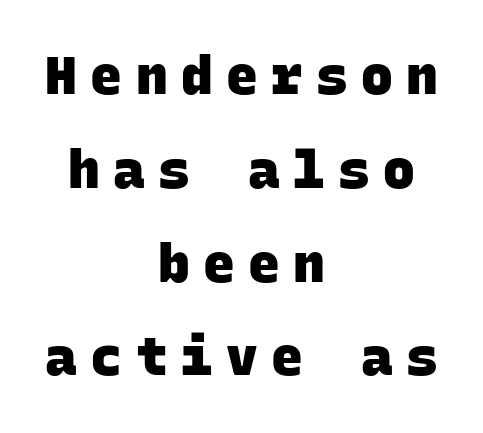
The image shows 53 px heavy sans-serif type, monospaced; set centered, line spacing 1.77x, unusually wide letter spacing (+0.25 em), not underlined; low stroke contrast and a large x-height.
